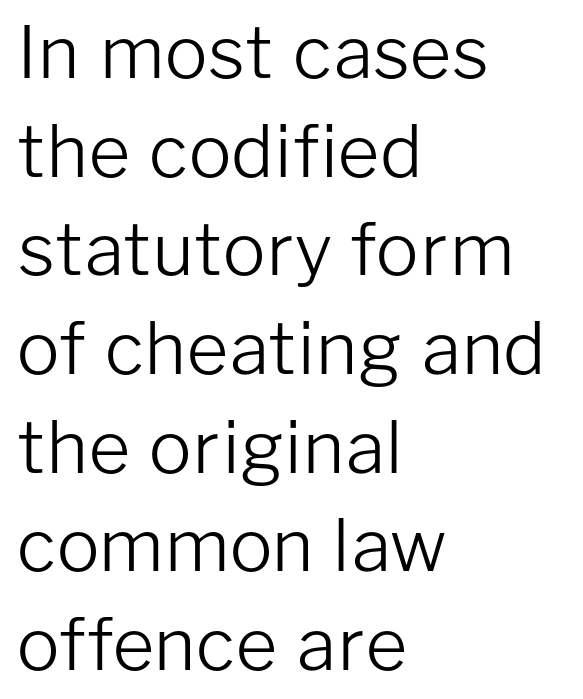
Q: Is the text bold? A: No.
Q: Is the text italic (slanted)? A: No, it is upright.
Q: Is the typeface a serif or a sans-serif typeface? A: Sans-serif.
Q: Is the text underlined? A: No.
Q: How is the paragraph aligned? A: Left-aligned.
Q: Is the spacing between letters normal or unusually wide? A: Normal.
Q: Is the spacing between lines tight, normal or loose? A: Normal.
Q: Width (condensed, normal, or wide)? A: Normal.
Q: Stroke contrast? A: Low.
Q: x-height? A: Medium.
Q: Monospaced? A: No.
